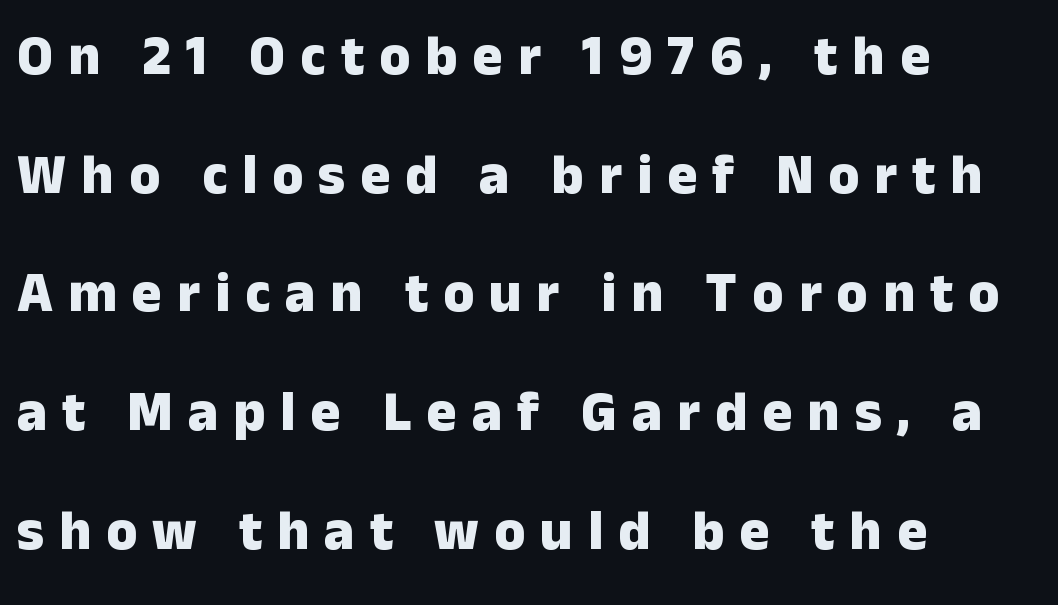
{"serif": "no", "italic": "no", "bold": "yes", "weight": "heavy", "width": "normal", "stroke_contrast": "low", "x_height": "medium", "monospaced": "no", "underline": "no", "align": "left", "line_spacing": "loose", "line_spacing_ratio": 2.12, "letter_spacing": "wide", "letter_spacing_em": 0.27, "glyph_px": 56}
